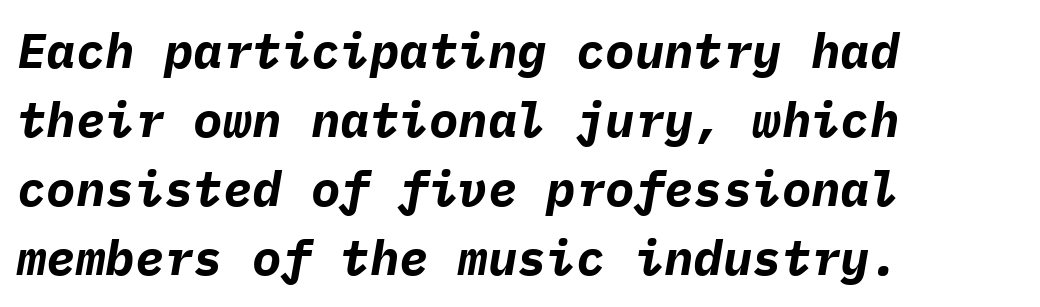
Students, note that the glyphs here touch the page at normal intervals. Plain, unruled lines of type. Regular leading. Italic: yes, the glyphs are oblique.
